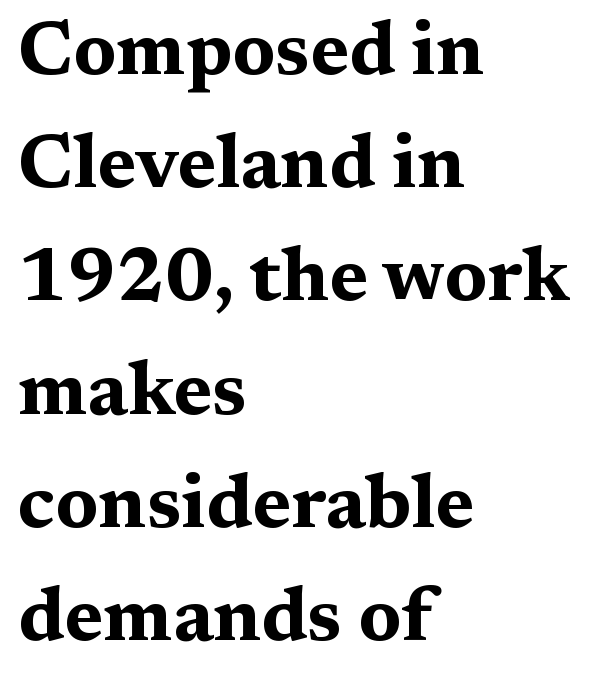
This is the regular roman posture of the typeface. In terms of weight, the rendering is a true, heavy bold. There is no visible air inserted between adjacent glyphs. The text block is weighted toward the left margin, trailing off unevenly rightward. Nobody drew a line under any word here. Summary of vertical rhythm: regular, with standard interline spacing.
